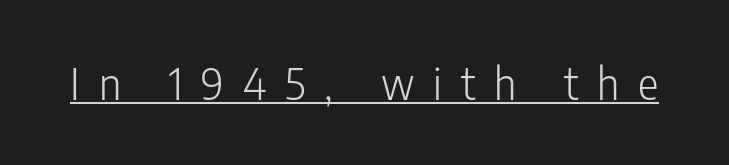
The image shows 43 px light, condensed sans-serif type, upright; set unusually wide letter spacing (+0.44 em), underlined; low stroke contrast and a medium x-height.
